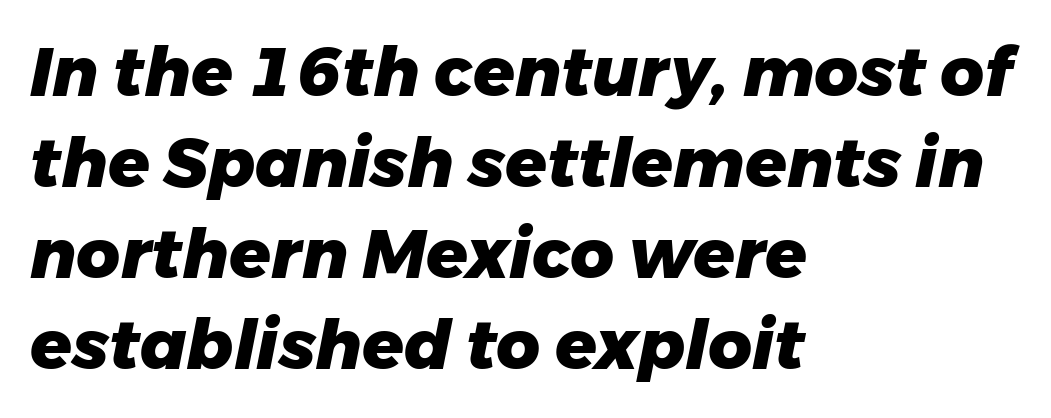
The passage shown leans; its letterforms are oblique. Each word holds together tightly as a unit, with standard inter-letter gaps. The strokes are fattened all the way to bold. Vertical spacing — default. Which margin do the lines hug? The left one — the right edge is uneven.
